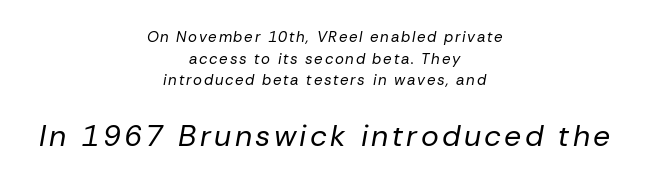
Is the lower block the larger one? Yes — the lower block carries the bigger type. Every row of glyphs is offset so its center matches the block's center. Beneath every word, the page is bare. This sample keeps an unexceptional amount of space between lines. These lines were composed using italics. No heavy texture on the line: the type isn't bold.
